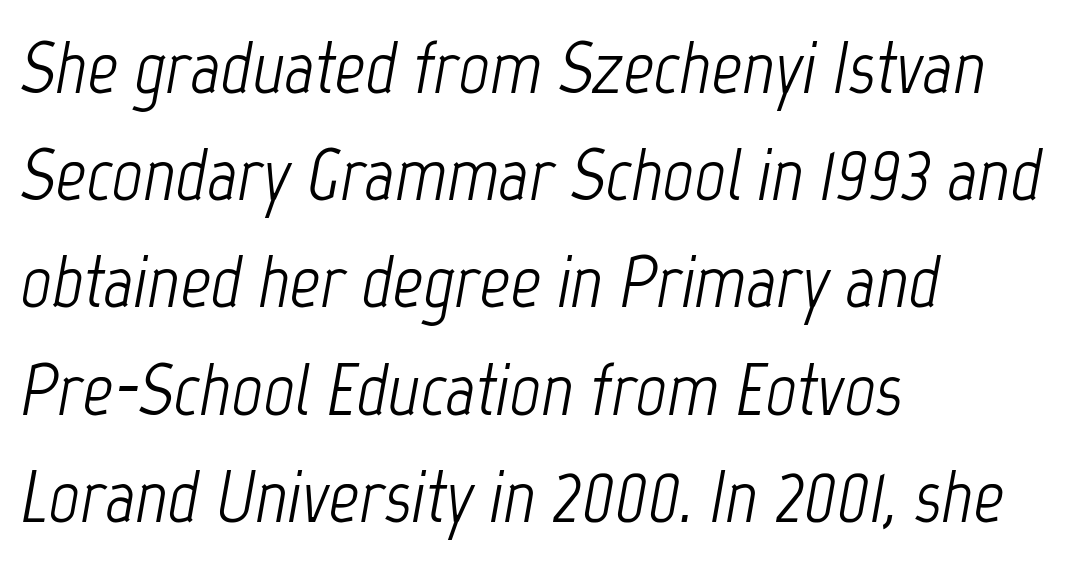
The characters are drawn with everyday or finer stroke widths. The designer left line spacing at the default. The compositor pushed each line to the left boundary. Think of a printed novel: that variable character pitch is what you see here. Just letters on the line, the space beneath them empty. An italicized treatment has been applied to the whole sample.
